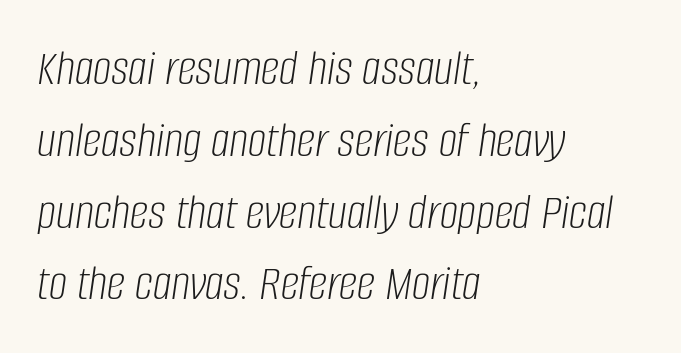
Q: Is the text bold? A: No.
Q: Is the text italic (slanted)? A: Yes, it leans right by about 8 degrees.
Q: Is the text underlined? A: No.
Q: How is the paragraph aligned? A: Left-aligned.
Q: Is the spacing between letters normal or unusually wide? A: Normal.
Q: Is the spacing between lines tight, normal or loose? A: Normal.
Q: Width (condensed, normal, or wide)? A: Condensed.
Q: Stroke contrast? A: Low.
Q: x-height? A: Large.
Q: Monospaced? A: No.
